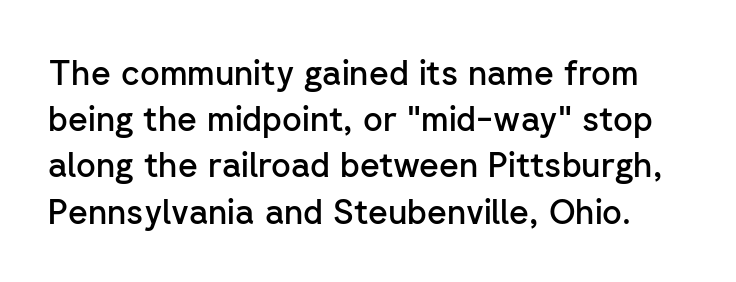
Q: Is the text bold? A: Semi-bold.
Q: Is the text italic (slanted)? A: No, it is upright.
Q: Is the typeface a serif or a sans-serif typeface? A: Sans-serif.
Q: Is the text underlined? A: No.
Q: Is the spacing between letters normal or unusually wide? A: Normal.
Q: Is the spacing between lines tight, normal or loose? A: Normal.
Q: Width (condensed, normal, or wide)? A: Normal.
Q: Stroke contrast? A: Low.
Q: x-height? A: Medium.
Q: Monospaced? A: No.
